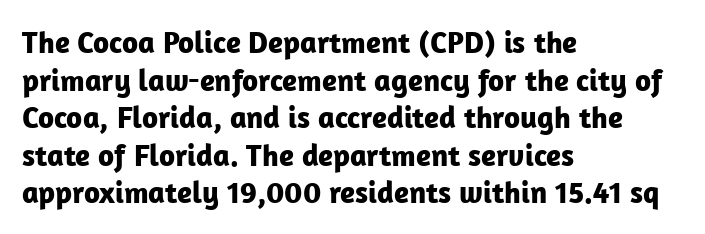
Q: Is the text bold? A: Yes.
Q: Is the text italic (slanted)? A: No, it is upright.
Q: Is the typeface a serif or a sans-serif typeface? A: Sans-serif.
Q: Is the text underlined? A: No.
Q: How is the paragraph aligned? A: Left-aligned.
Q: Is the spacing between letters normal or unusually wide? A: Normal.
Q: Width (condensed, normal, or wide)? A: Normal.
Q: Stroke contrast? A: Low.
Q: x-height? A: Medium.
Q: Monospaced? A: No.
